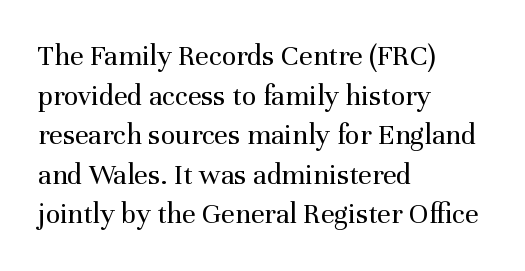
Q: Is the text bold? A: No.
Q: Is the text italic (slanted)? A: No, it is upright.
Q: Is the typeface a serif or a sans-serif typeface? A: Serif.
Q: Is the text underlined? A: No.
Q: How is the paragraph aligned? A: Left-aligned.
Q: Is the spacing between letters normal or unusually wide? A: Normal.
Q: Is the spacing between lines tight, normal or loose? A: Normal.
Q: Width (condensed, normal, or wide)? A: Normal.
Q: Stroke contrast? A: Medium.
Q: x-height? A: Medium.
Q: Monospaced? A: No.
